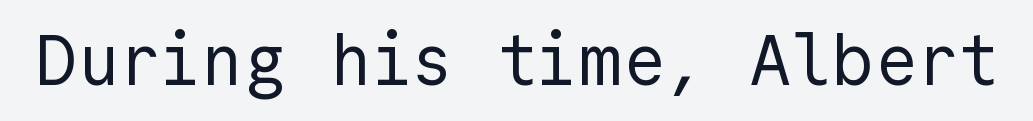
The image shows 70 px regular-weight sans-serif type, upright; set normal letter spacing, not underlined; a medium x-height.
